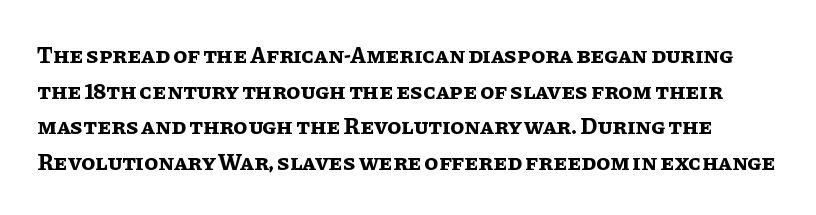
Q: Is the text bold? A: Yes.
Q: Is the text italic (slanted)? A: No, it is upright.
Q: Is the text underlined? A: No.
Q: Is the spacing between letters normal or unusually wide? A: Normal.
Q: Is the spacing between lines tight, normal or loose? A: Normal.
